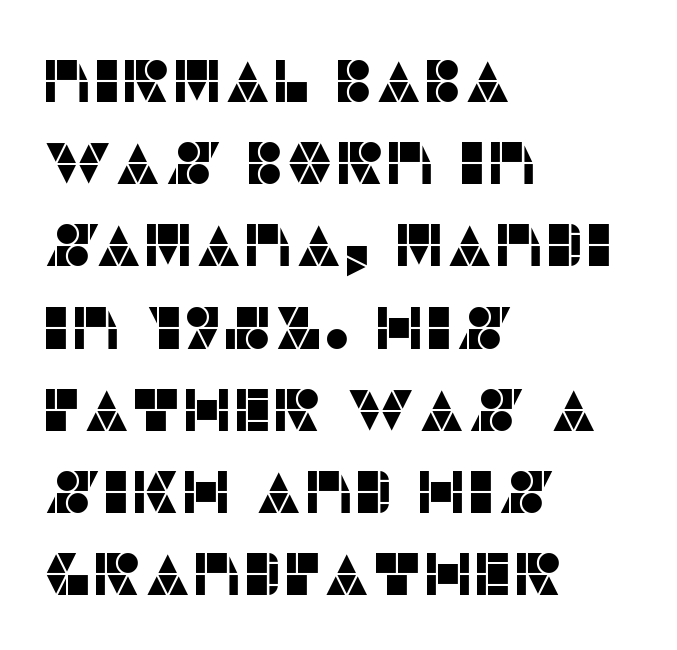
{"serif": "no", "italic": "no", "width": "normal", "stroke_contrast": "low", "x_height": "large", "monospaced": "no", "underline": "no", "align": "left", "line_spacing": "normal", "line_spacing_ratio": 1.37, "letter_spacing": "normal", "letter_spacing_em": 0.0, "glyph_px": 60}
